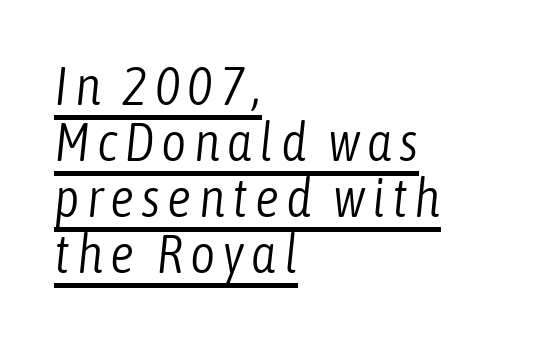
{"italic": "yes", "lean": "right", "slant_degrees": 6, "bold": "no", "weight": "light", "width": "condensed", "stroke_contrast": "low", "x_height": "medium", "monospaced": "no", "underline": "yes", "align": "left", "line_spacing": "tight", "line_spacing_ratio": 1.04, "glyph_px": 54}
